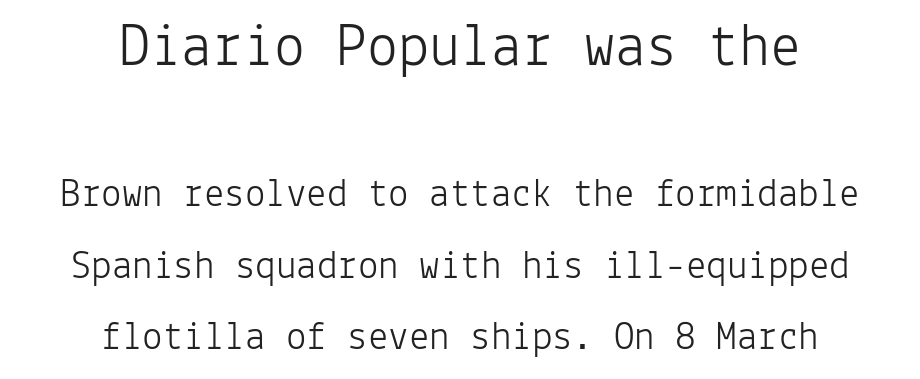
{"serif": "no", "italic": "no", "bold": "no", "weight": "light", "width": "normal", "stroke_contrast": "low", "x_height": "medium", "monospaced": "yes", "underline": "no", "align": "center", "line_spacing_ratio": 1.74, "letter_spacing": "normal", "letter_spacing_em": 0.0, "larger_block": "first", "size_ratio": 1.51, "glyph_px": 62}
